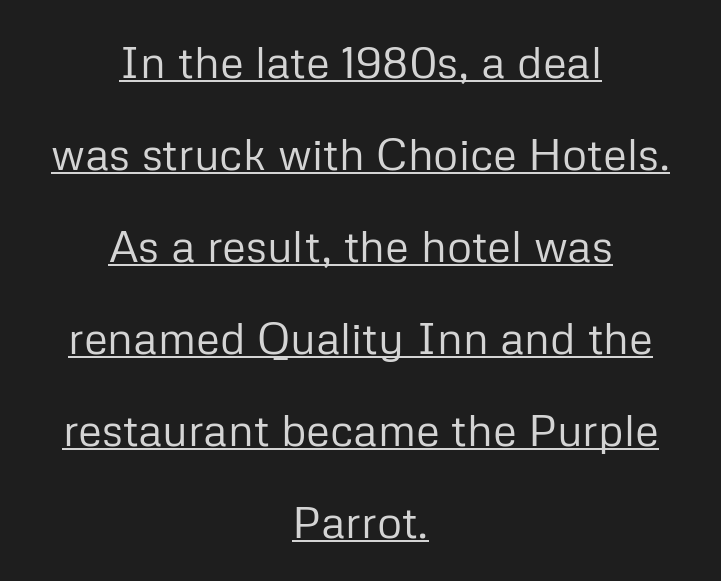
Q: Is the text bold? A: No.
Q: Is the text italic (slanted)? A: No, it is upright.
Q: Is the typeface a serif or a sans-serif typeface? A: Sans-serif.
Q: Is the text underlined? A: Yes.
Q: How is the paragraph aligned? A: Centered.
Q: Is the spacing between letters normal or unusually wide? A: Normal.
Q: Is the spacing between lines tight, normal or loose? A: Loose.
Q: Width (condensed, normal, or wide)? A: Normal.
Q: Stroke contrast? A: Low.
Q: x-height? A: Medium.
Q: Monospaced? A: No.
